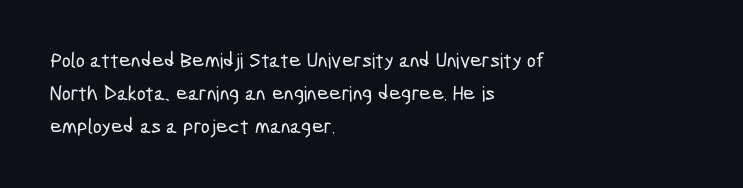
The image shows 21 px text type; set left-aligned, normal line spacing (1.57x), normal letter spacing, not underlined.
